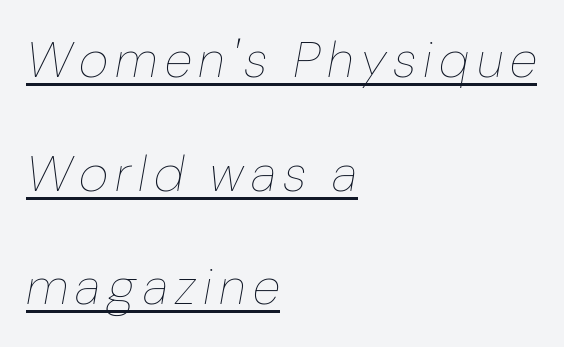
Q: Is the text bold? A: No.
Q: Is the text italic (slanted)? A: Yes, it leans right by about 10 degrees.
Q: Is the text underlined? A: Yes.
Q: How is the paragraph aligned? A: Left-aligned.
Q: Is the spacing between lines tight, normal or loose? A: Loose.
Q: Width (condensed, normal, or wide)? A: Normal.
Q: Stroke contrast? A: Low.
Q: x-height? A: Medium.
Q: Monospaced? A: No.
